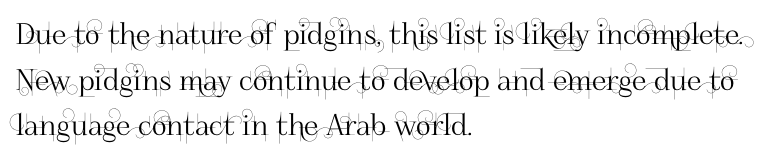
The ragged edge is on the right, which tells us the setting is flush left. The font family rendered here belongs to the sans-serif group. The letters advance in unequal steps, a hallmark of proportional type. Summary of vertical rhythm: regular, with standard interline spacing. This sample uses plain, unmodified letter spacing. The font's upright variant was chosen for this text.
